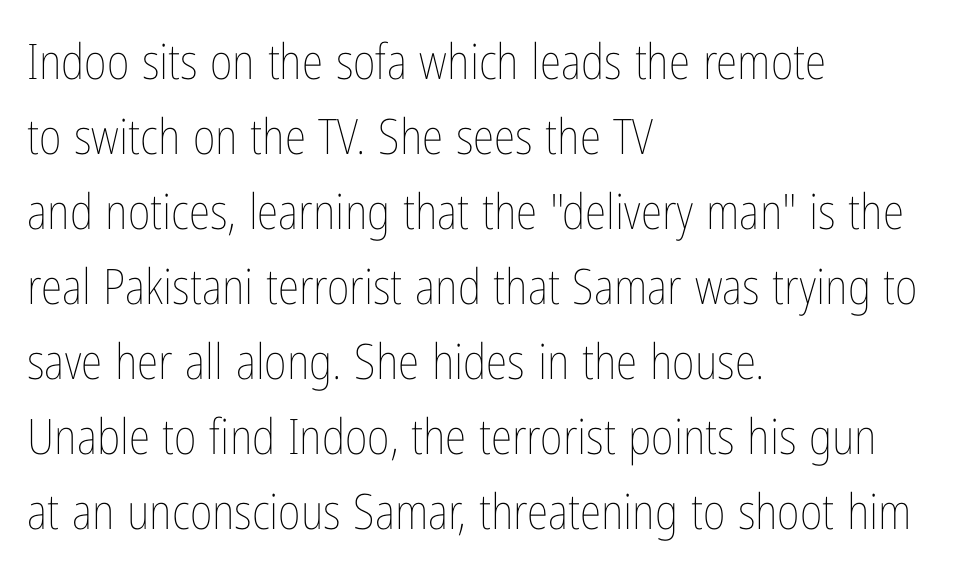
{"italic": "no", "bold": "no", "weight": "thin", "width": "condensed", "stroke_contrast": "low", "x_height": "medium", "monospaced": "no", "underline": "no", "align": "left", "line_spacing": "normal", "line_spacing_ratio": 1.53, "letter_spacing": "normal", "letter_spacing_em": 0.0, "glyph_px": 49}
